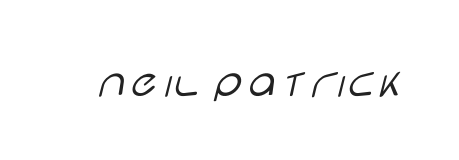
The image shows 49 px light, wide sans-serif type; set normal letter spacing, not underlined; low stroke contrast and a large x-height.
